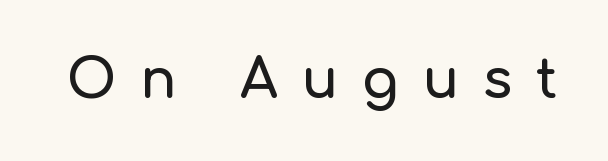
{"serif": "no", "italic": "no", "width": "normal", "stroke_contrast": "low", "x_height": "medium", "monospaced": "no", "underline": "no", "letter_spacing": "wide", "letter_spacing_em": 0.44, "glyph_px": 54}
